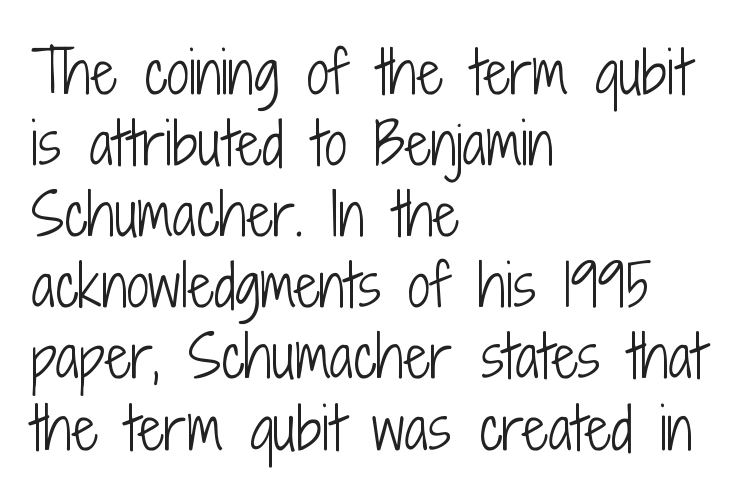
The image shows 56 px light, condensed sans-serif type, upright; set left-aligned, normal line spacing (1.27x), normal letter spacing, not underlined; low stroke contrast and a medium x-height.
